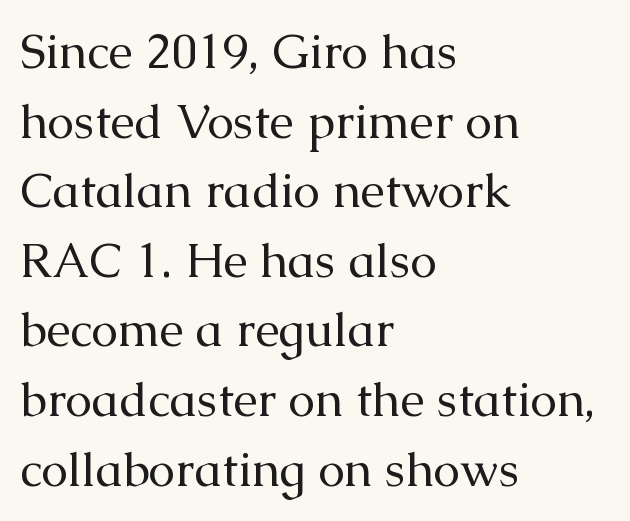
{"serif": "yes", "italic": "no", "bold": "no", "weight": "regular", "width": "normal", "stroke_contrast": "medium", "x_height": "medium", "monospaced": "no", "underline": "no", "align": "left", "line_spacing": "normal", "line_spacing_ratio": 1.45, "letter_spacing": "normal", "letter_spacing_em": 0.0, "glyph_px": 48}
